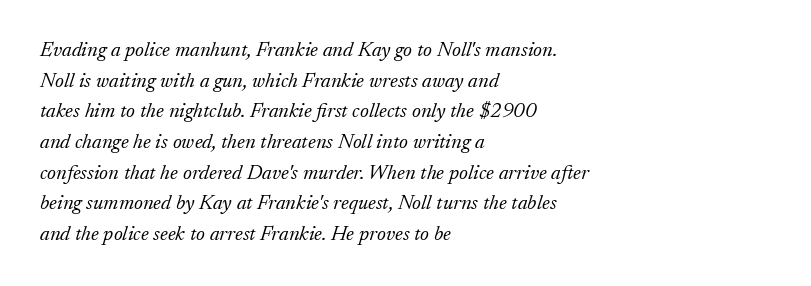
Q: Is the text bold? A: No.
Q: Is the text italic (slanted)? A: Yes, it leans right by about 17 degrees.
Q: Is the text underlined? A: No.
Q: How is the paragraph aligned? A: Left-aligned.
Q: Is the spacing between letters normal or unusually wide? A: Normal.
Q: Is the spacing between lines tight, normal or loose? A: Normal.
